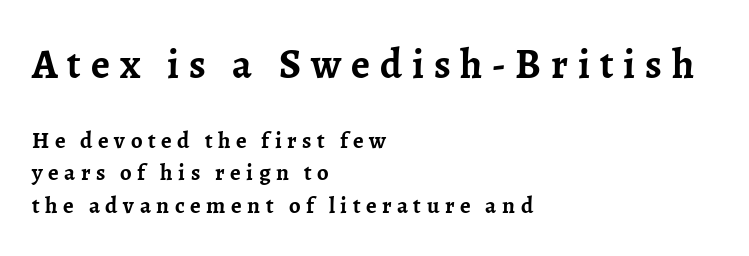
Q: Is the text bold? A: Yes.
Q: Is the text italic (slanted)? A: No, it is upright.
Q: Is the typeface a serif or a sans-serif typeface? A: Serif.
Q: Is the text underlined? A: No.
Q: How is the paragraph aligned? A: Left-aligned.
Q: Is the spacing between letters normal or unusually wide? A: Unusually wide.
Q: Is the spacing between lines tight, normal or loose? A: Normal.
Q: Which block of text is set in a larger size, the first (top) or the second (bottom)? A: The first (top) one.
Q: Width (condensed, normal, or wide)? A: Normal.
Q: Stroke contrast? A: Low.
Q: x-height? A: Medium.
Q: Monospaced? A: No.
